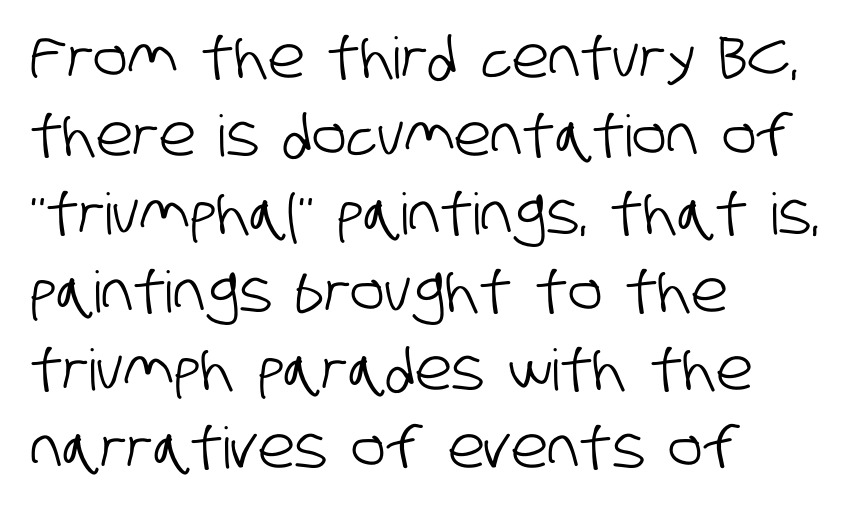
{"serif": "no", "width": "condensed", "stroke_contrast": "low", "x_height": "large", "monospaced": "no", "underline": "no", "align": "left", "line_spacing": "normal", "line_spacing_ratio": 1.37, "letter_spacing": "normal", "letter_spacing_em": 0.0, "glyph_px": 57}
